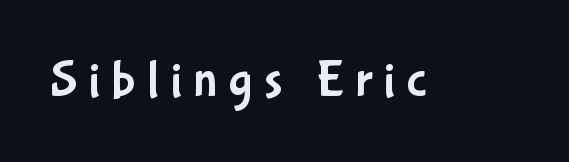
Q: Is the text italic (slanted)? A: No, it is upright.
Q: Is the typeface a serif or a sans-serif typeface? A: Sans-serif.
Q: Is the text underlined? A: No.
Q: Is the spacing between letters normal or unusually wide? A: Unusually wide.
Q: Width (condensed, normal, or wide)? A: Condensed.
Q: Stroke contrast? A: Low.
Q: x-height? A: Medium.
Q: Monospaced? A: No.
